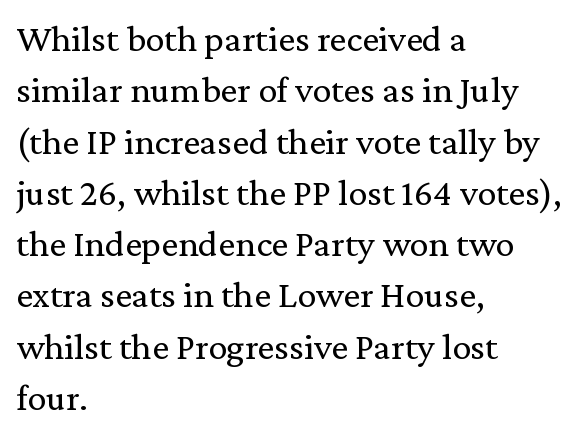
Q: Is the text bold? A: No.
Q: Is the text italic (slanted)? A: No, it is upright.
Q: Is the typeface a serif or a sans-serif typeface? A: Serif.
Q: Is the text underlined? A: No.
Q: How is the paragraph aligned? A: Left-aligned.
Q: Is the spacing between letters normal or unusually wide? A: Normal.
Q: Is the spacing between lines tight, normal or loose? A: Normal.
Q: Width (condensed, normal, or wide)? A: Normal.
Q: Stroke contrast? A: Low.
Q: x-height? A: Medium.
Q: Monospaced? A: No.
